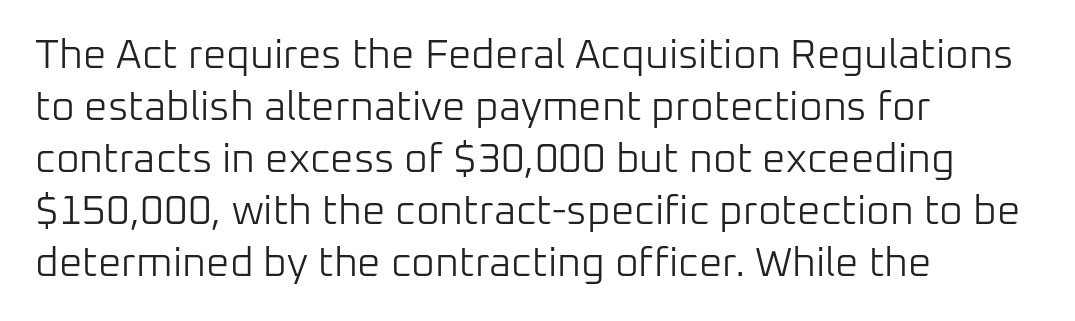
Q: Is the text bold? A: No.
Q: Is the text italic (slanted)? A: No, it is upright.
Q: Is the typeface a serif or a sans-serif typeface? A: Sans-serif.
Q: Is the text underlined? A: No.
Q: How is the paragraph aligned? A: Left-aligned.
Q: Is the spacing between letters normal or unusually wide? A: Normal.
Q: Is the spacing between lines tight, normal or loose? A: Normal.
Q: Width (condensed, normal, or wide)? A: Normal.
Q: Stroke contrast? A: Low.
Q: x-height? A: Medium.
Q: Monospaced? A: No.
